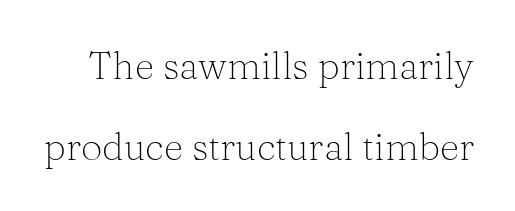
Q: Is the text bold? A: No.
Q: Is the text italic (slanted)? A: No, it is upright.
Q: Is the typeface a serif or a sans-serif typeface? A: Serif.
Q: Is the text underlined? A: No.
Q: Is the spacing between letters normal or unusually wide? A: Normal.
Q: Is the spacing between lines tight, normal or loose? A: Loose.
Q: Width (condensed, normal, or wide)? A: Normal.
Q: Stroke contrast? A: Medium.
Q: x-height? A: Medium.
Q: Monospaced? A: No.
